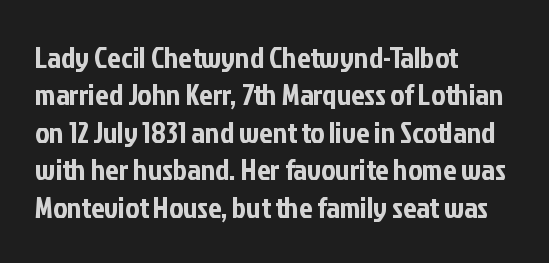
The baseline area is clear. What's the leading like? Ordinary, nothing unusual. You could not count columns in this text — the font is proportionally spaced. Rendered with straight, roman letterforms. The tracking reads as untouched default to a designer's eye.
